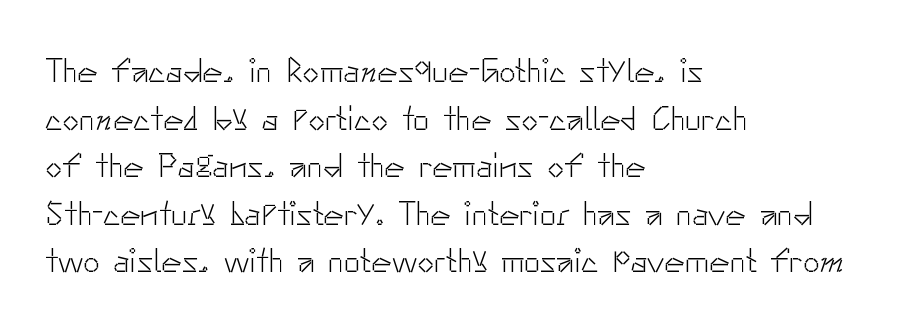
{"serif": "no", "italic": "no", "bold": "no", "weight": "light", "width": "normal", "stroke_contrast": "low", "x_height": "small", "monospaced": "no", "underline": "no", "align": "left", "line_spacing": "normal", "line_spacing_ratio": 1.4, "letter_spacing": "normal", "letter_spacing_em": 0.0, "glyph_px": 34}
